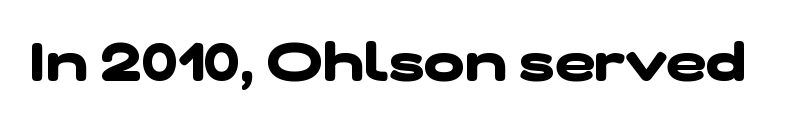
Q: Is the text bold? A: Yes.
Q: Is the typeface a serif or a sans-serif typeface? A: Sans-serif.
Q: Is the text underlined? A: No.
Q: Is the spacing between letters normal or unusually wide? A: Normal.
Q: Width (condensed, normal, or wide)? A: Wide.
Q: Stroke contrast? A: Low.
Q: x-height? A: Medium.
Q: Monospaced? A: No.
